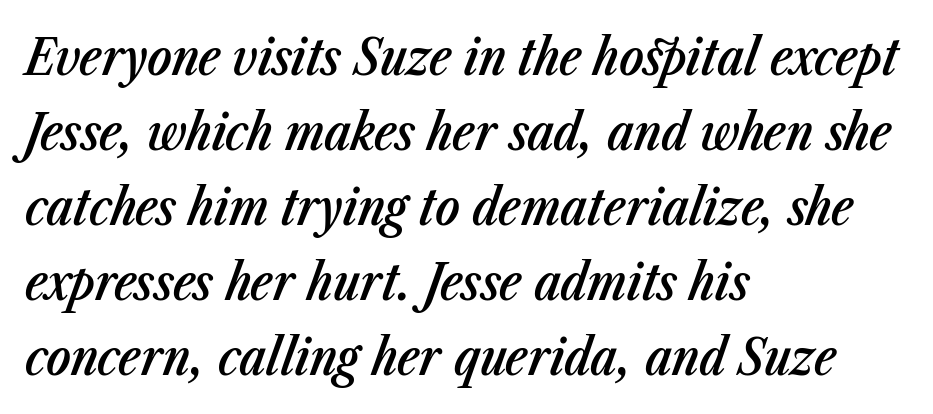
A fair bit of extra ink — the face is semibold, not bold. This block has exactly the height ordinary leading produces. Emphasis-style slanted type is in use. Check the space under the baseline: it is left empty.
